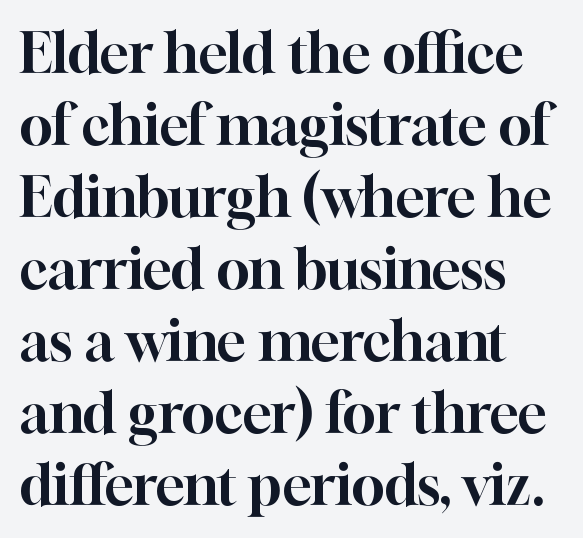
The image shows 55 px serif type, upright; set left-aligned, normal line spacing (1.31x), normal letter spacing, not underlined; high stroke contrast and a medium x-height.
